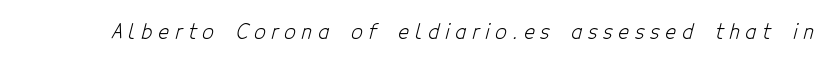
The image shows 20 px text type; set unusually wide letter spacing (+0.3 em), not underlined.
